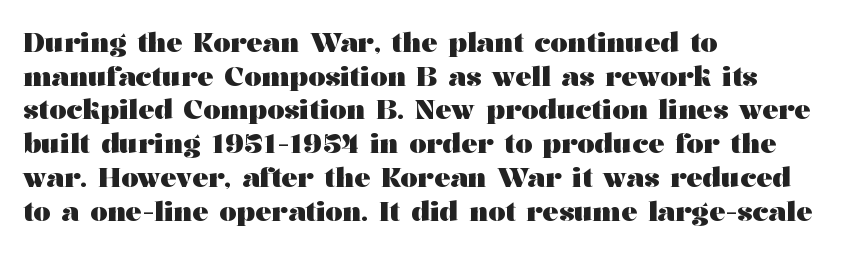
Q: Is the text bold? A: Yes.
Q: Is the text italic (slanted)? A: No, it is upright.
Q: Is the text underlined? A: No.
Q: How is the paragraph aligned? A: Left-aligned.
Q: Is the spacing between letters normal or unusually wide? A: Normal.
Q: Is the spacing between lines tight, normal or loose? A: Normal.
